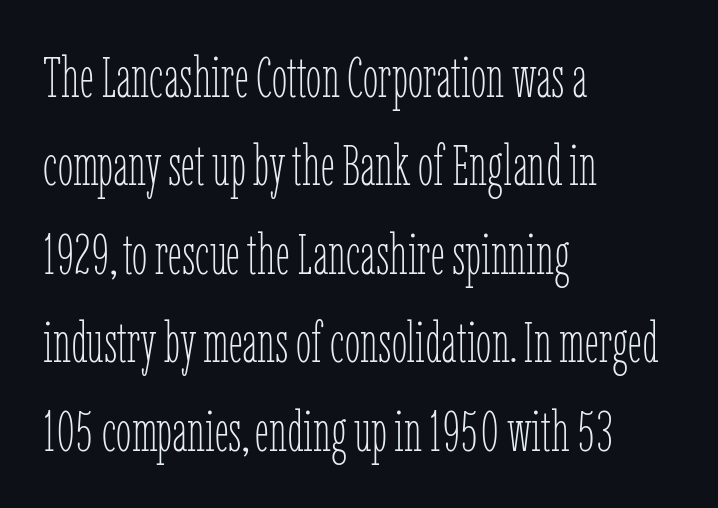
How would I describe the line gaps? Plain and ordinary. On a weight scale, this lands at 450 or below. In terms of letterspacing, this is plain default setting. The typography opts for an upright posture over an oblique one. Looks like regular typesetting: each glyph gets only the width it needs.
